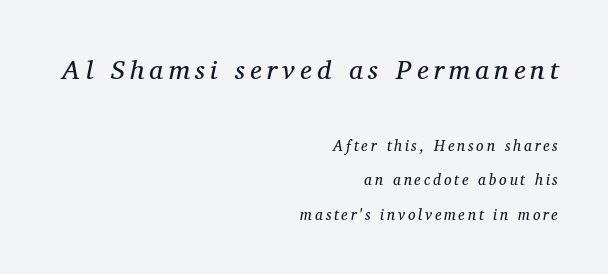
The image shows 27 px text type, italic (leaning right); set right-aligned, loose line spacing (2.3x), not underlined; the first (top) block is 1.8x larger.
